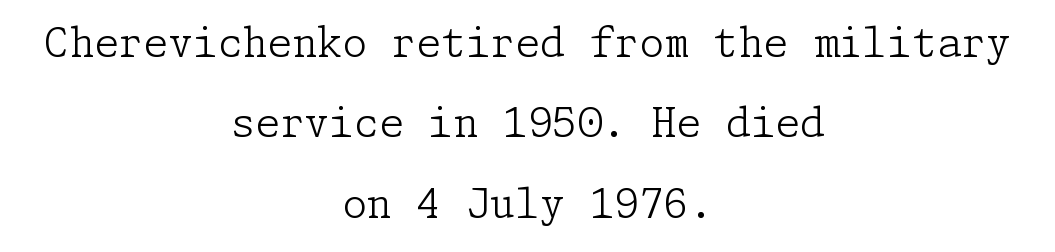
Q: Is the text bold? A: No.
Q: Is the text italic (slanted)? A: No, it is upright.
Q: Is the typeface a serif or a sans-serif typeface? A: Serif.
Q: Is the text underlined? A: No.
Q: How is the paragraph aligned? A: Centered.
Q: Is the spacing between letters normal or unusually wide? A: Normal.
Q: Is the spacing between lines tight, normal or loose? A: Loose.
Q: Width (condensed, normal, or wide)? A: Normal.
Q: Stroke contrast? A: Low.
Q: x-height? A: Medium.
